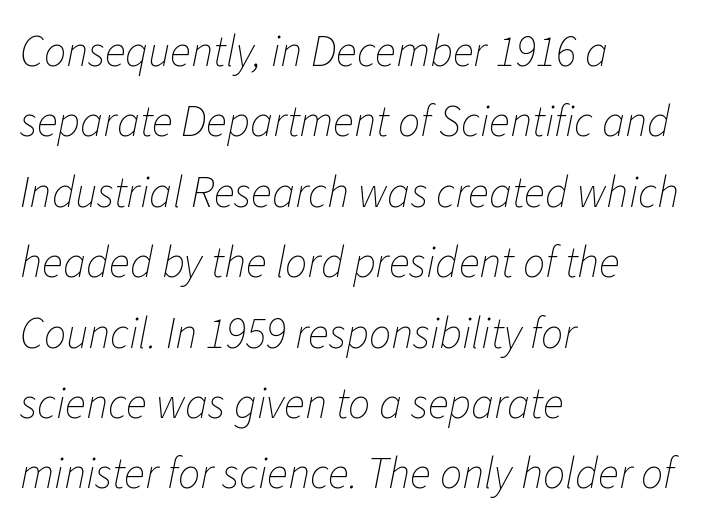
{"italic": "yes", "lean": "right", "slant_degrees": 11, "bold": "no", "weight": "thin", "width": "normal", "stroke_contrast": "low", "x_height": "medium", "monospaced": "no", "underline": "no", "align": "left", "line_spacing": "normal", "line_spacing_ratio": 1.6, "letter_spacing": "normal", "letter_spacing_em": 0.0, "glyph_px": 44}
